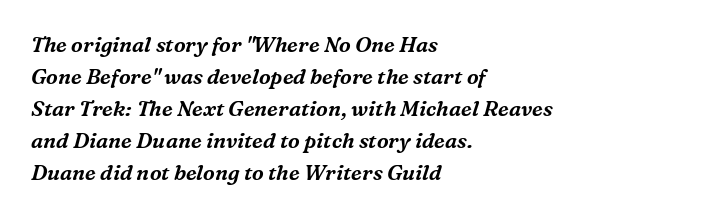
The image shows 21 px text type, italic (leaning right); set left-aligned, normal line spacing (1.52x), normal letter spacing, not underlined.
